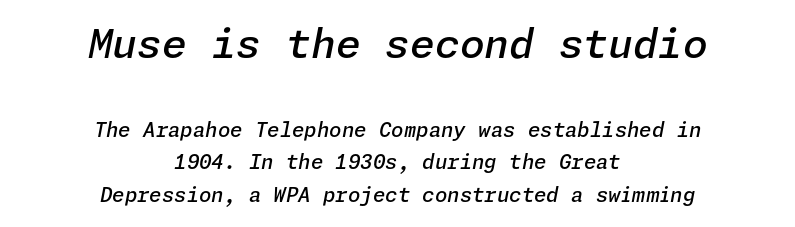
Spacing between characters is what you'd get straight out of the box. Stroke thickness is moderately raised; the sample reads as semibold. Compared with a flush-left layout, this one balances lines on the center instead. Descender tails drop into unmarked territory.
